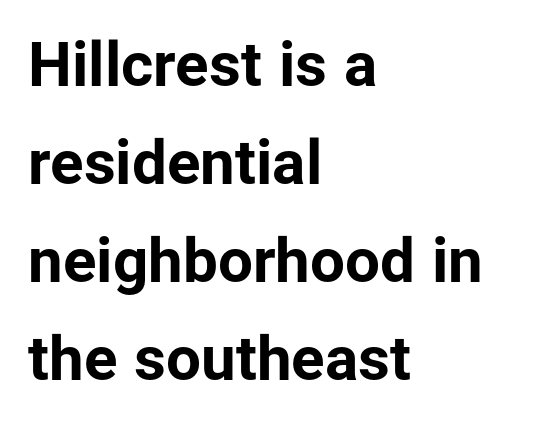
The rendering uses natural spacing where letterforms have individual widths. The typeface chosen for these lines omits serifs. This rendering uses left alignment, leaving the right contour irregular. A roman cut, with each character standing at attention. Interline gaps are of average width in this sample.
